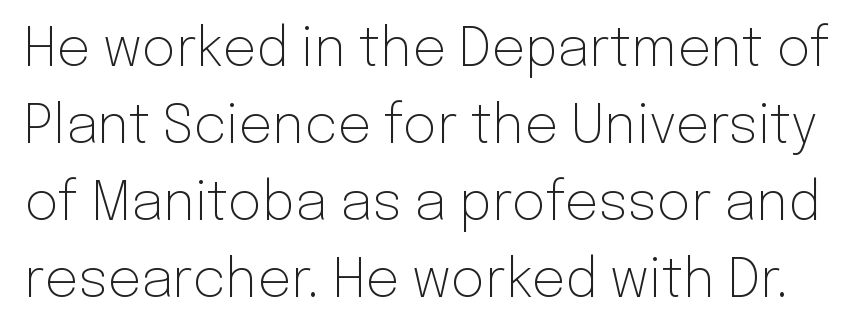
The letterforms sit shoulder to shoulder at normal distance. Unbolded letterforms with no extra heft. Regarding serifs, this sample does without them. Rule under the text: the space is simply empty.
